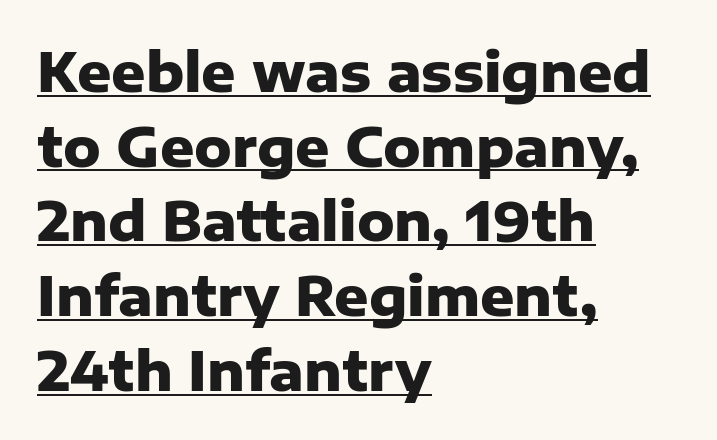
The image shows 53 px heavy sans-serif type, upright; set left-aligned, normal line spacing (1.41x), normal letter spacing, underlined; low stroke contrast and a medium x-height.
